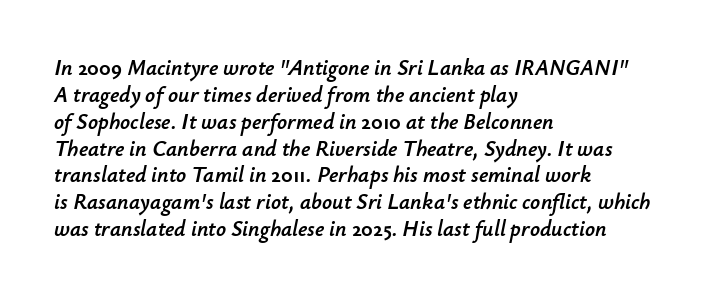
{"italic": "yes", "lean": "right", "slant_degrees": 12, "underline": "no", "align": "left", "line_spacing_ratio": 1.22, "letter_spacing": "normal", "letter_spacing_em": 0.0, "glyph_px": 22}
